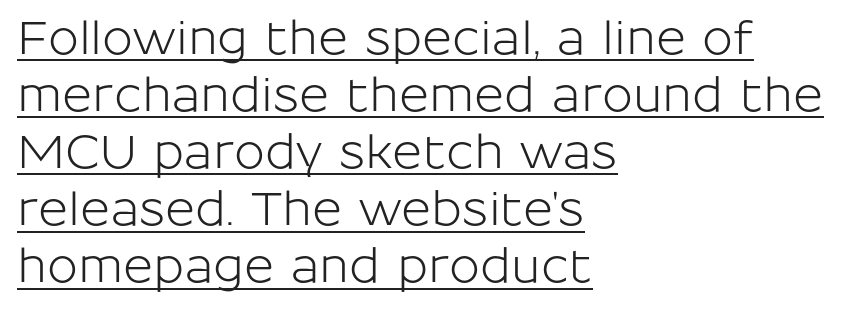
{"serif": "no", "italic": "no", "width": "normal", "stroke_contrast": "low", "x_height": "medium", "monospaced": "no", "underline": "yes", "align": "left", "line_spacing_ratio": 1.24, "letter_spacing": "normal", "letter_spacing_em": 0.0, "glyph_px": 46}
